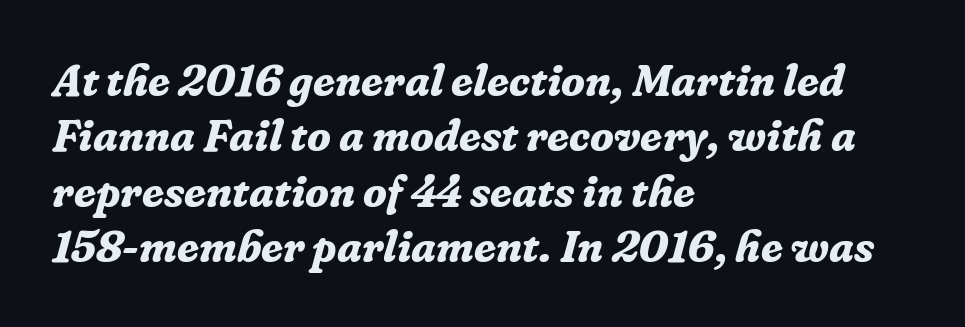
Q: Is the text bold? A: Yes.
Q: Is the text italic (slanted)? A: Yes, it leans right by about 16 degrees.
Q: Is the typeface a serif or a sans-serif typeface? A: Serif.
Q: Is the text underlined? A: No.
Q: How is the paragraph aligned? A: Left-aligned.
Q: Is the spacing between letters normal or unusually wide? A: Normal.
Q: Is the spacing between lines tight, normal or loose? A: Normal.
Q: Width (condensed, normal, or wide)? A: Normal.
Q: Stroke contrast? A: Low.
Q: x-height? A: Medium.
Q: Monospaced? A: No.
